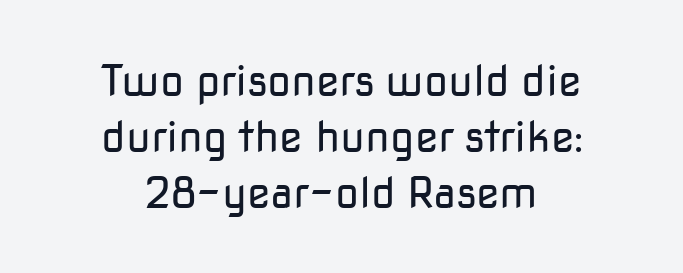
The image shows 43 px regular-weight sans-serif type, upright; set centered, normal line spacing (1.3x), normal letter spacing, not underlined; low stroke contrast and a medium x-height.
